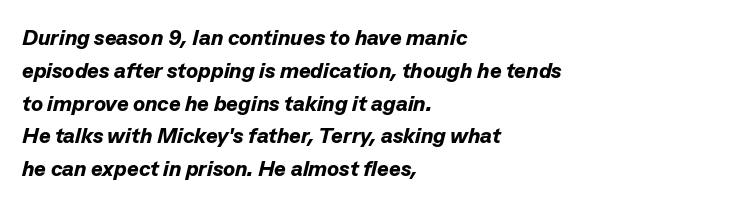
Q: Is the text bold? A: Yes.
Q: Is the text italic (slanted)? A: Yes, it leans right by about 13 degrees.
Q: Is the text underlined? A: No.
Q: How is the paragraph aligned? A: Left-aligned.
Q: Is the spacing between letters normal or unusually wide? A: Normal.
Q: Is the spacing between lines tight, normal or loose? A: Normal.
